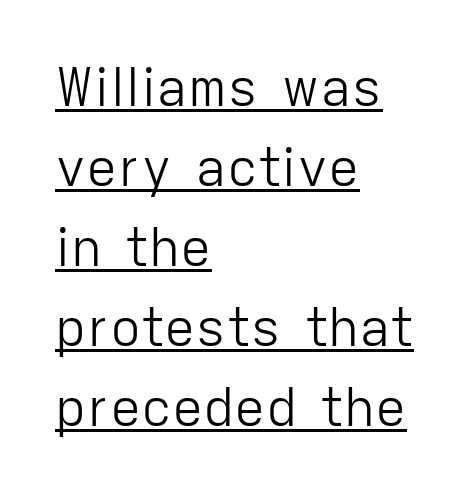
The image shows 52 px light sans-serif type, upright; set left-aligned, normal line spacing (1.54x), normal letter spacing, underlined; low stroke contrast and a medium x-height.
